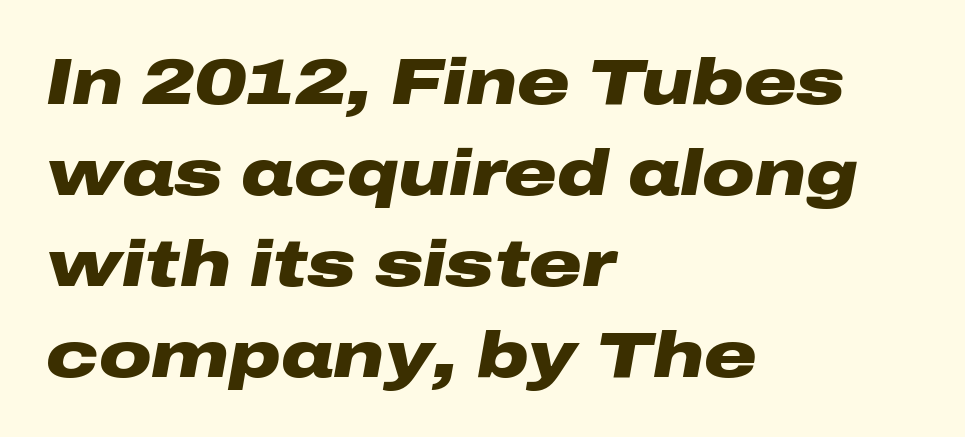
The image shows 65 px heavy, wide type, italic (leaning right); set left-aligned, normal line spacing (1.4x), normal letter spacing, not underlined; low stroke contrast and a medium x-height.
